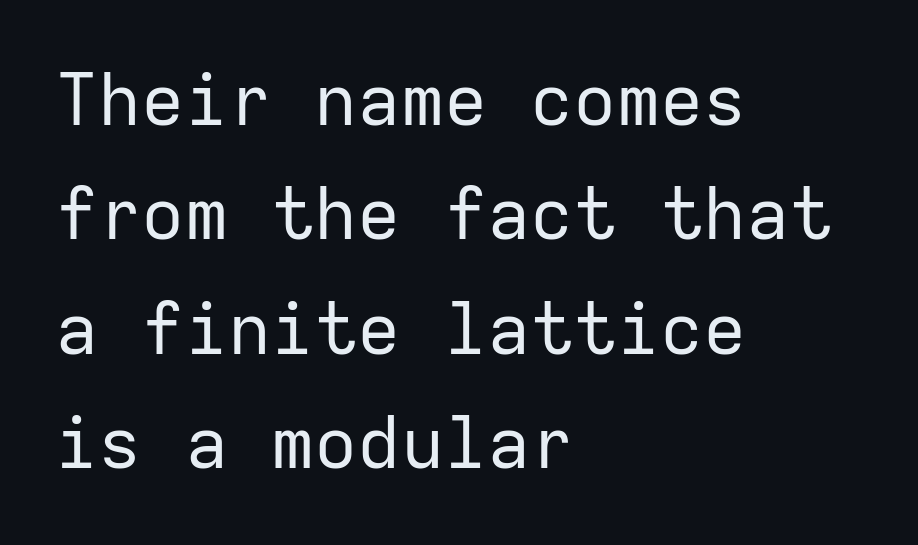
Q: Is the text bold? A: No.
Q: Is the text italic (slanted)? A: No, it is upright.
Q: Is the typeface a serif or a sans-serif typeface? A: Sans-serif.
Q: Is the text underlined? A: No.
Q: How is the paragraph aligned? A: Left-aligned.
Q: Is the spacing between letters normal or unusually wide? A: Normal.
Q: Is the spacing between lines tight, normal or loose? A: Normal.
Q: Width (condensed, normal, or wide)? A: Normal.
Q: Stroke contrast? A: Low.
Q: x-height? A: Medium.
Q: Monospaced? A: Yes.
